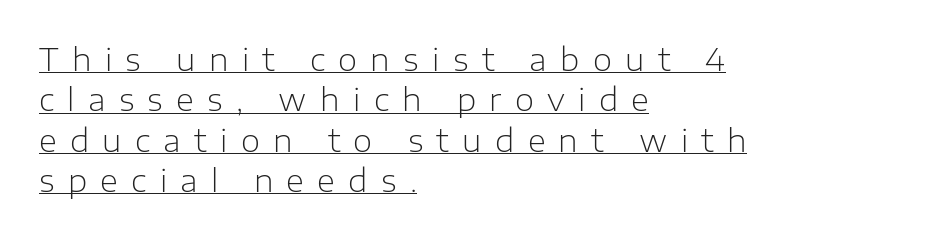
The ragged edge is on the right, which tells us the setting is flush left. These lines are rendered in a variable-pitch font. Posture: upright roman. This sample uses a sans-serif face. Is this a heavy cut? Hardly; it is regular or lighter.
